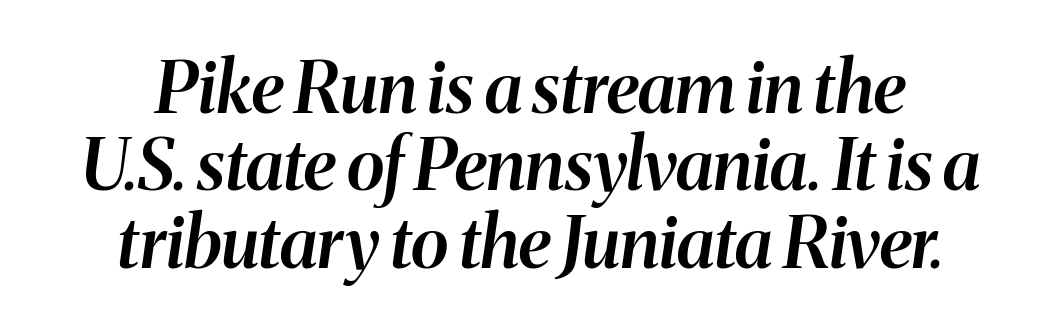
{"italic": "yes", "lean": "right", "slant_degrees": 8, "bold": "semi", "weight": "semibold", "width": "normal", "stroke_contrast": "medium", "x_height": "medium", "monospaced": "no", "underline": "no", "align": "center", "line_spacing": "tight", "line_spacing_ratio": 1.09, "letter_spacing": "normal", "letter_spacing_em": 0.0, "glyph_px": 71}
